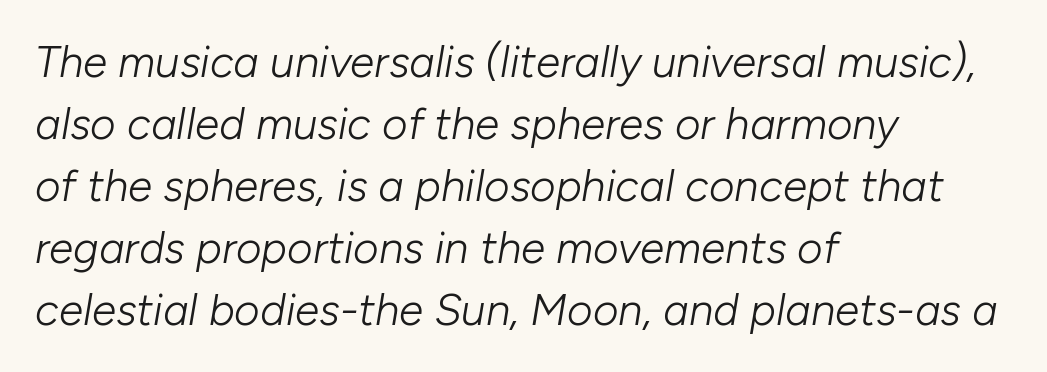
{"italic": "yes", "lean": "right", "slant_degrees": 10, "bold": "no", "weight": "light", "width": "normal", "stroke_contrast": "low", "x_height": "medium", "monospaced": "no", "underline": "no", "align": "left", "line_spacing": "normal", "line_spacing_ratio": 1.41, "letter_spacing": "normal", "letter_spacing_em": 0.0, "glyph_px": 44}
